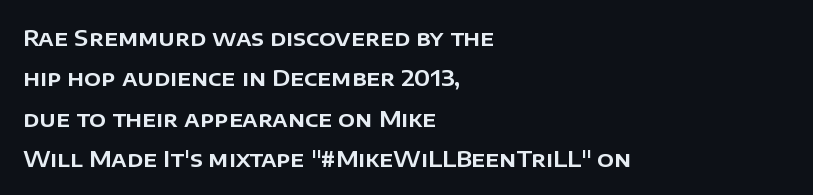
In terms of letterspacing, this is plain default setting. Which margin do the lines hug? The left one — the right edge is uneven. Words float on clear page, feet unadorned. Every character sits straight up, as roman type does.
